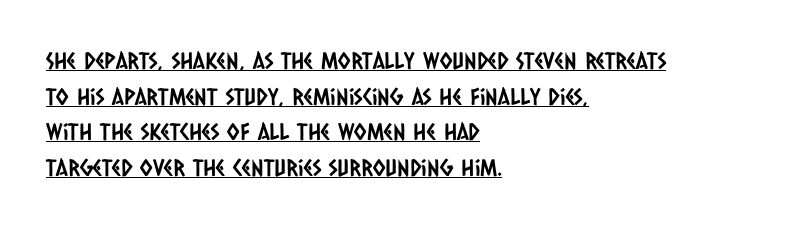
{"underline": "yes", "align": "left", "line_spacing": "normal", "line_spacing_ratio": 1.55, "letter_spacing": "normal", "letter_spacing_em": 0.0, "glyph_px": 23}
